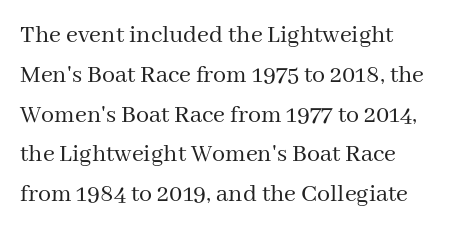
Q: Is the text bold? A: No.
Q: Is the text italic (slanted)? A: No, it is upright.
Q: Is the text underlined? A: No.
Q: How is the paragraph aligned? A: Left-aligned.
Q: Is the spacing between letters normal or unusually wide? A: Normal.
Q: Is the spacing between lines tight, normal or loose? A: Normal.
